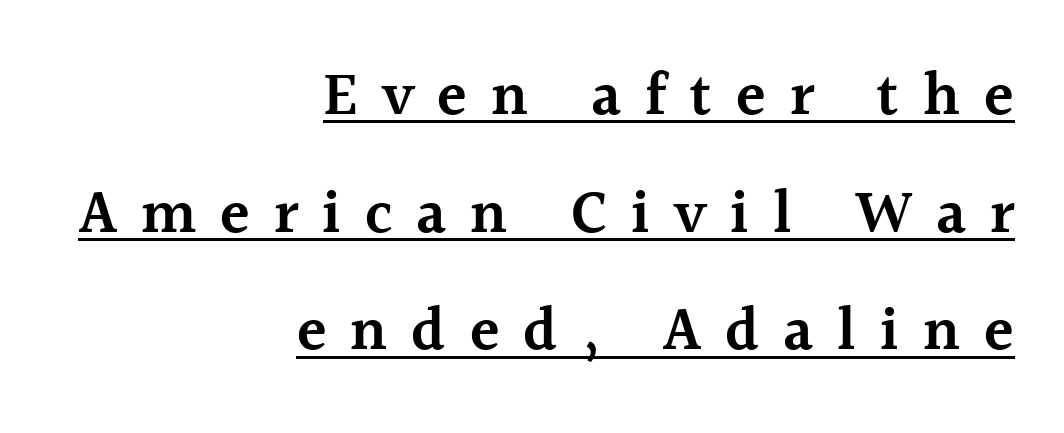
Q: Is the text bold? A: Semi-bold.
Q: Is the text italic (slanted)? A: No, it is upright.
Q: Is the typeface a serif or a sans-serif typeface? A: Serif.
Q: Is the text underlined? A: Yes.
Q: How is the paragraph aligned? A: Right-aligned.
Q: Is the spacing between letters normal or unusually wide? A: Unusually wide.
Q: Is the spacing between lines tight, normal or loose? A: Loose.
Q: Width (condensed, normal, or wide)? A: Normal.
Q: x-height? A: Medium.
Q: Monospaced? A: No.
